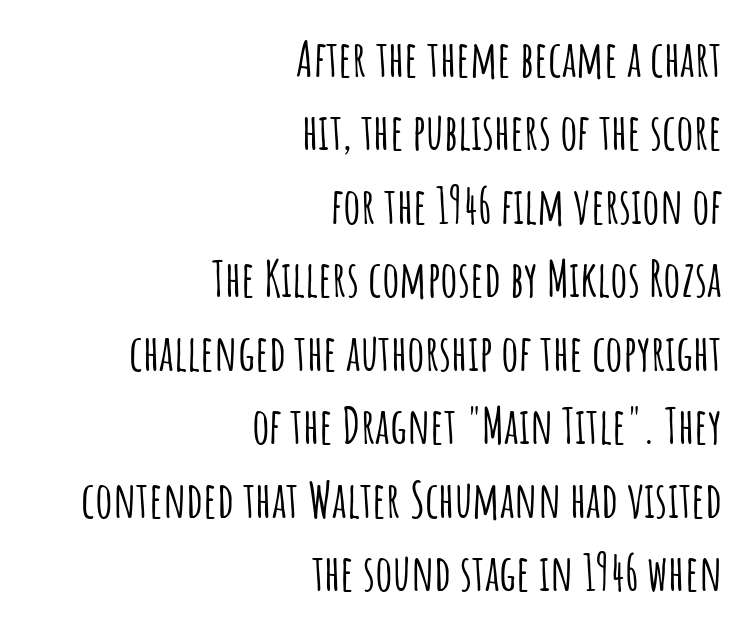
Q: Is the text italic (slanted)? A: No, it is upright.
Q: Is the typeface a serif or a sans-serif typeface? A: Sans-serif.
Q: Is the text underlined? A: No.
Q: How is the paragraph aligned? A: Right-aligned.
Q: Is the spacing between letters normal or unusually wide? A: Normal.
Q: Is the spacing between lines tight, normal or loose? A: Normal.
Q: Width (condensed, normal, or wide)? A: Condensed.
Q: Stroke contrast? A: Low.
Q: x-height? A: Large.
Q: Monospaced? A: No.
